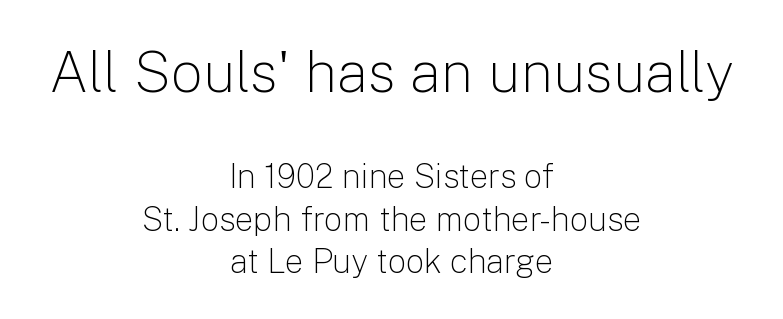
The image shows 57 px light sans-serif type, upright; set centered, normal line spacing (1.29x), normal letter spacing, not underlined; the first (top) block is 1.73x larger; low stroke contrast and a medium x-height.
